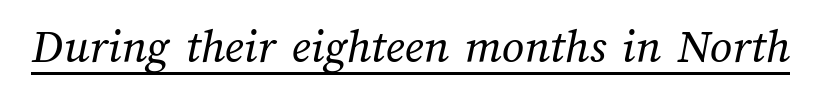
{"bold": "no", "weight": "regular", "width": "normal", "stroke_contrast": "medium", "x_height": "medium", "monospaced": "no", "underline": "yes", "letter_spacing": "normal", "letter_spacing_em": 0.0, "glyph_px": 49}
